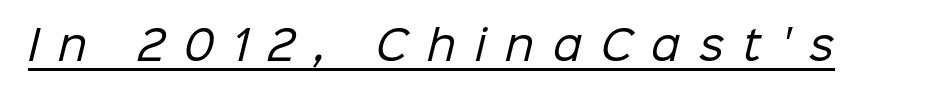
{"serif": "no", "bold": "no", "weight": "regular", "width": "normal", "stroke_contrast": "low", "x_height": "medium", "monospaced": "no", "underline": "yes", "letter_spacing": "wide", "letter_spacing_em": 0.48, "glyph_px": 40}
